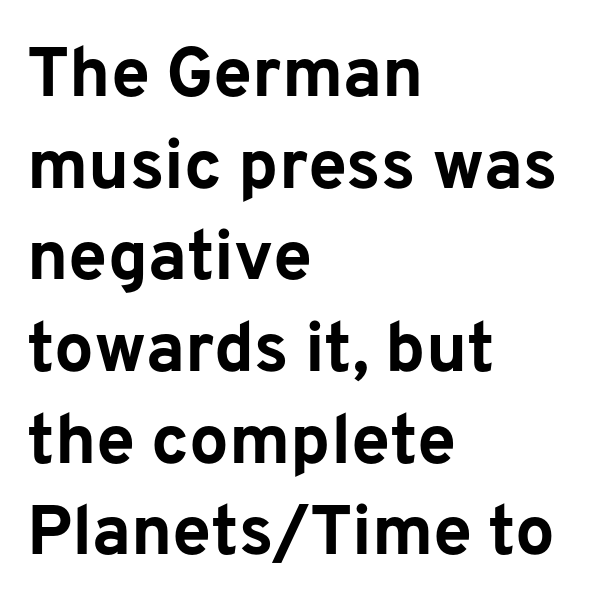
The type family on display is of the sans-serif kind. Its strokes are broad and dark, the hallmark of bold type. The passage shown stacks its lines at a standard gap. Tracking here is standard; glyphs follow each other at the usual distance. The words here are not underlined.
